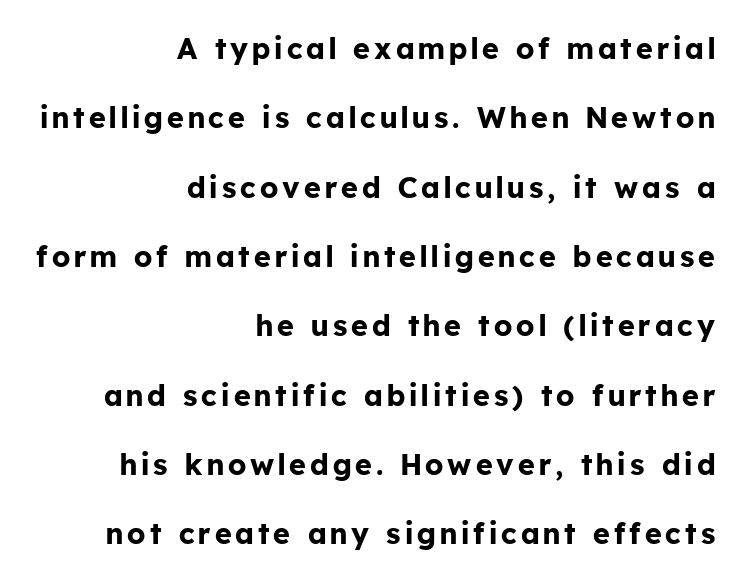
The image shows 29 px bold sans-serif type, upright; set right-aligned, loose line spacing (2.39x), not underlined; low stroke contrast and a medium x-height.
